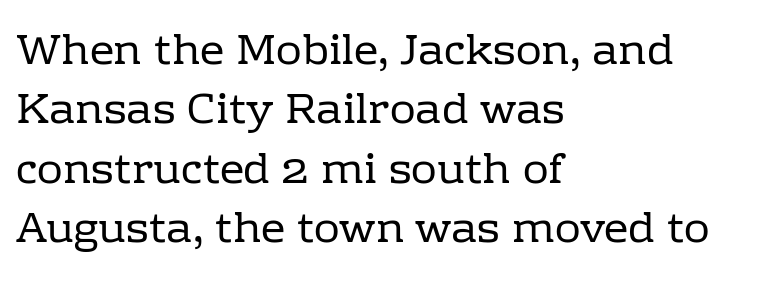
Letters rest on an invisible, unmarked baseline. One glance says typical: line gaps are just what's usual. Stroke terminals: seriffed. Stroke thickness stays within the range of a standard reading face or lighter. The setting favours the left margin, as ordinary paragraphs usually do. Tracking here is standard; glyphs follow each other at the usual distance.
